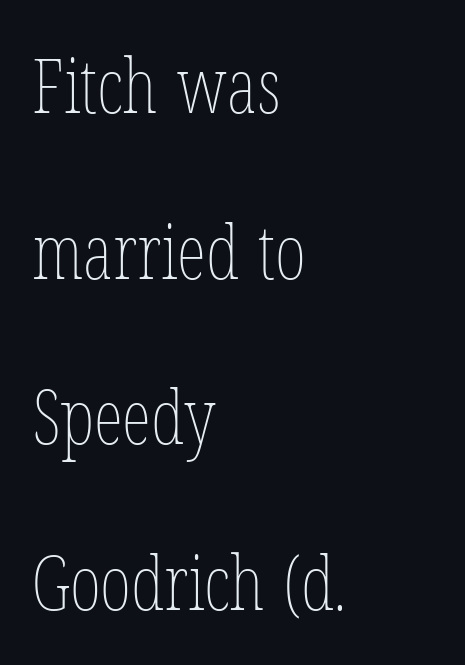
Q: Is the text bold? A: No.
Q: Is the text italic (slanted)? A: No, it is upright.
Q: Is the text underlined? A: No.
Q: How is the paragraph aligned? A: Left-aligned.
Q: Is the spacing between letters normal or unusually wide? A: Normal.
Q: Is the spacing between lines tight, normal or loose? A: Loose.
Q: Width (condensed, normal, or wide)? A: Condensed.
Q: Stroke contrast? A: Low.
Q: x-height? A: Medium.
Q: Monospaced? A: No.
